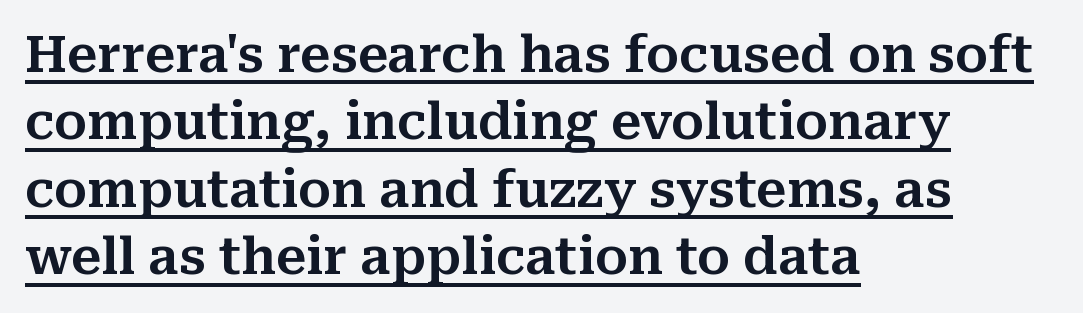
The image shows 50 px serif type, upright; set left-aligned, normal line spacing (1.35x), normal letter spacing, underlined; medium stroke contrast and a medium x-height.
